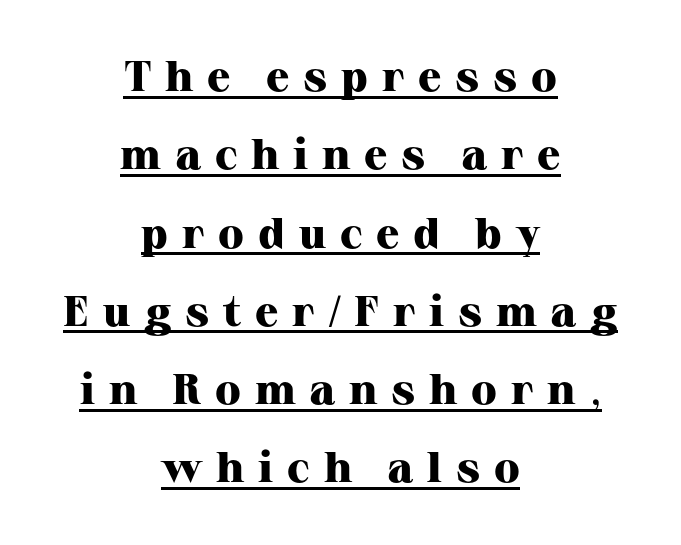
Q: Is the text bold? A: Yes.
Q: Is the text italic (slanted)? A: No, it is upright.
Q: Is the typeface a serif or a sans-serif typeface? A: Serif.
Q: Is the text underlined? A: Yes.
Q: How is the paragraph aligned? A: Centered.
Q: Is the spacing between letters normal or unusually wide? A: Unusually wide.
Q: Width (condensed, normal, or wide)? A: Normal.
Q: Stroke contrast? A: High.
Q: x-height? A: Medium.
Q: Monospaced? A: No.
